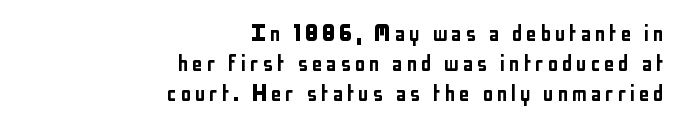
{"italic": "no", "underline": "no", "align": "right", "line_spacing": "tight", "line_spacing_ratio": 1.11, "glyph_px": 27}
